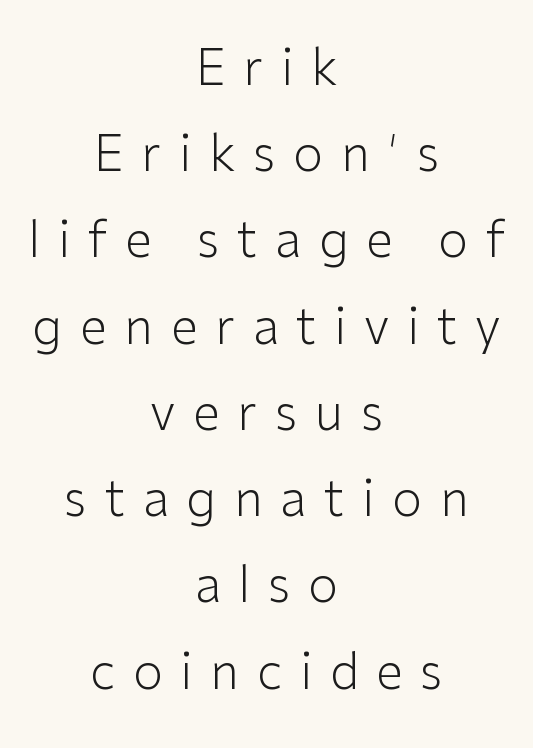
Q: Is the text bold? A: No.
Q: Is the text italic (slanted)? A: No, it is upright.
Q: Is the typeface a serif or a sans-serif typeface? A: Sans-serif.
Q: Is the text underlined? A: No.
Q: How is the paragraph aligned? A: Centered.
Q: Is the spacing between letters normal or unusually wide? A: Unusually wide.
Q: Width (condensed, normal, or wide)? A: Normal.
Q: Stroke contrast? A: Low.
Q: x-height? A: Medium.
Q: Monospaced? A: No.
